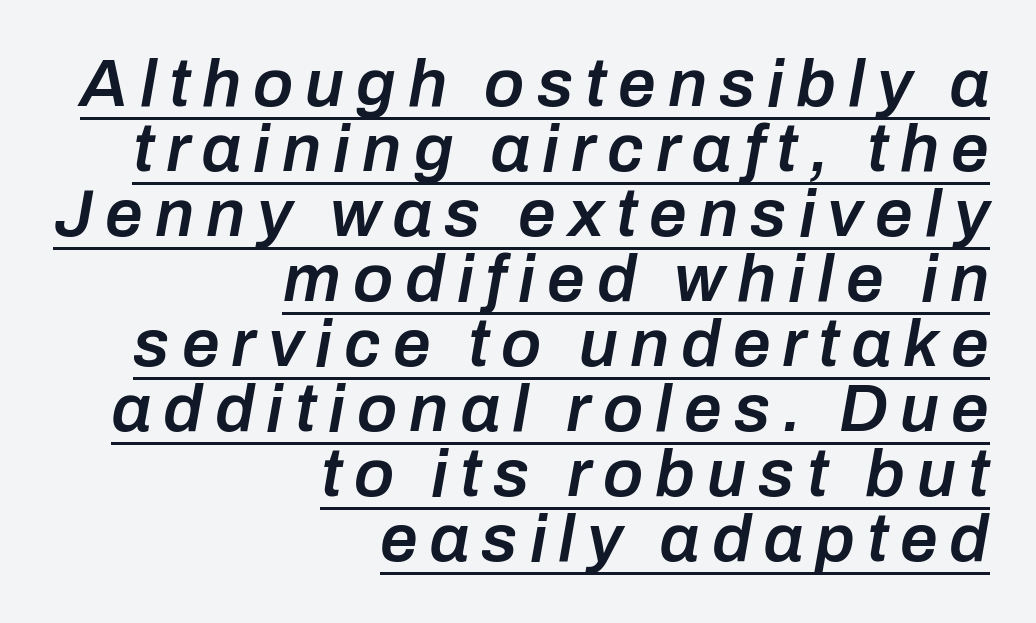
Q: Is the text bold? A: Semi-bold.
Q: Is the text italic (slanted)? A: Yes, it leans right by about 10 degrees.
Q: Is the text underlined? A: Yes.
Q: How is the paragraph aligned? A: Right-aligned.
Q: Is the spacing between lines tight, normal or loose? A: Tight.
Q: Width (condensed, normal, or wide)? A: Normal.
Q: Stroke contrast? A: Low.
Q: x-height? A: Medium.
Q: Monospaced? A: No.
